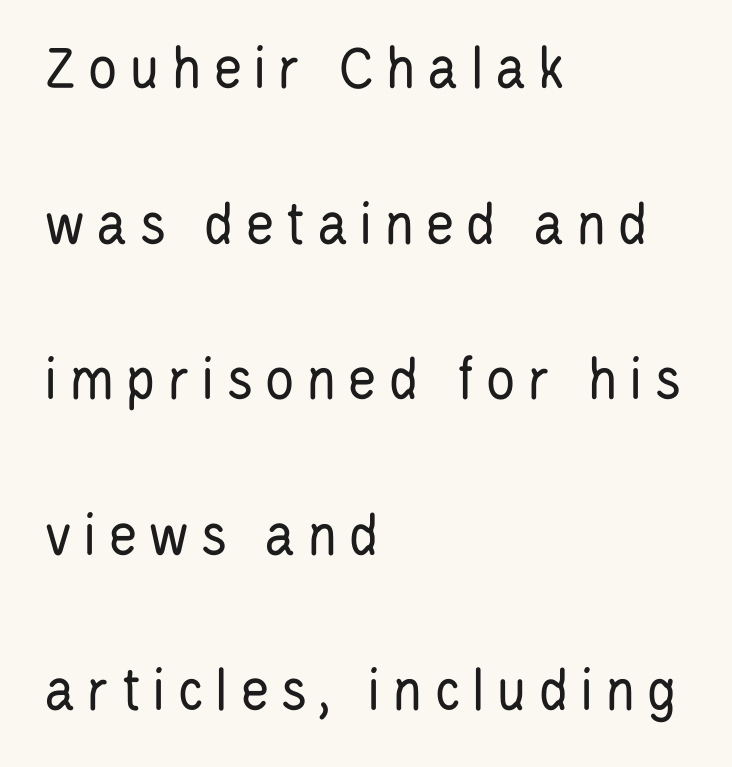
Ascenders rise straight up at ninety degrees. Character widths vary here, with narrow letters taking less room than wide ones. Is the type heavy? It reads as light-to-regular instead. Classification — sans serif. Is there much room between lines? Yes — plenty of vertical air separates them.
